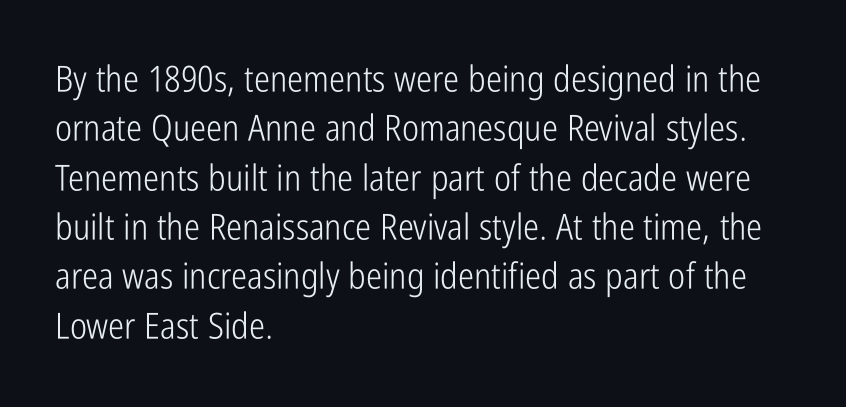
The image shows 36 px light, condensed sans-serif type, upright; set left-aligned, normal line spacing (1.37x), normal letter spacing, not underlined; low stroke contrast and a medium x-height.
